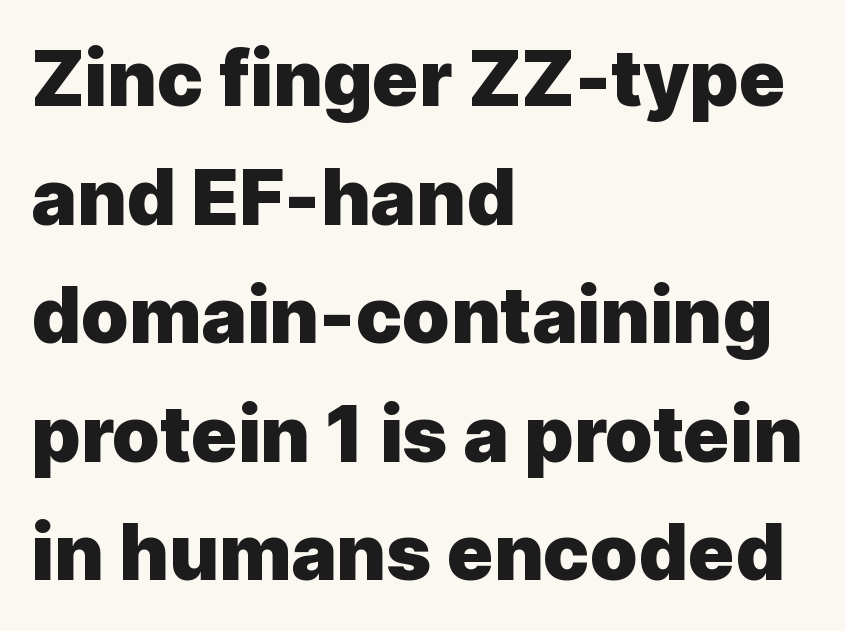
{"serif": "no", "italic": "no", "bold": "yes", "weight": "heavy", "width": "normal", "x_height": "medium", "monospaced": "no", "underline": "no", "align": "left", "line_spacing": "normal", "line_spacing_ratio": 1.54, "letter_spacing": "normal", "letter_spacing_em": 0.0, "glyph_px": 77}
